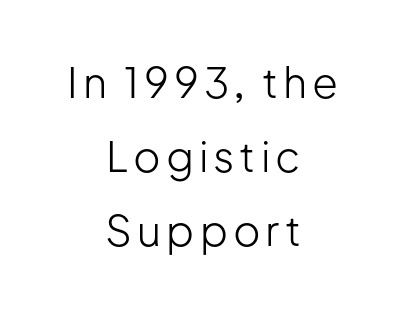
Q: Is the text bold? A: No.
Q: Is the text italic (slanted)? A: No, it is upright.
Q: Is the typeface a serif or a sans-serif typeface? A: Sans-serif.
Q: Is the text underlined? A: No.
Q: How is the paragraph aligned? A: Centered.
Q: Width (condensed, normal, or wide)? A: Normal.
Q: Stroke contrast? A: Low.
Q: x-height? A: Medium.
Q: Monospaced? A: No.
